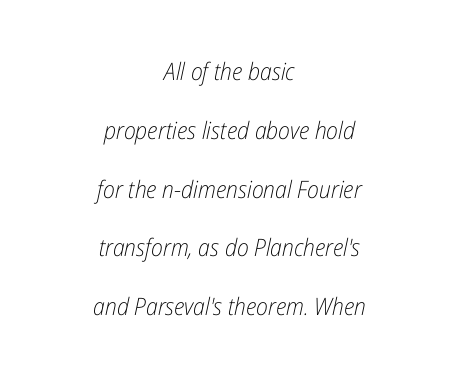
{"italic": "yes", "lean": "right", "slant_degrees": 12, "bold": "no", "underline": "no", "align": "center", "line_spacing": "loose", "line_spacing_ratio": 2.45, "letter_spacing": "normal", "letter_spacing_em": 0.0, "glyph_px": 24}
